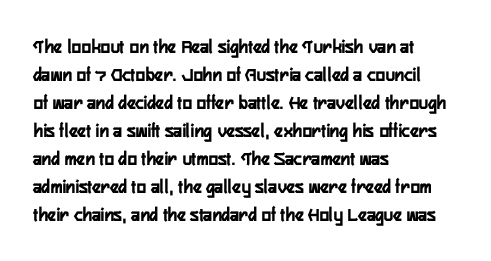
Q: Is the text bold? A: Yes.
Q: Is the text italic (slanted)? A: No, it is upright.
Q: Is the text underlined? A: No.
Q: How is the paragraph aligned? A: Left-aligned.
Q: Is the spacing between letters normal or unusually wide? A: Normal.
Q: Is the spacing between lines tight, normal or loose? A: Normal.
